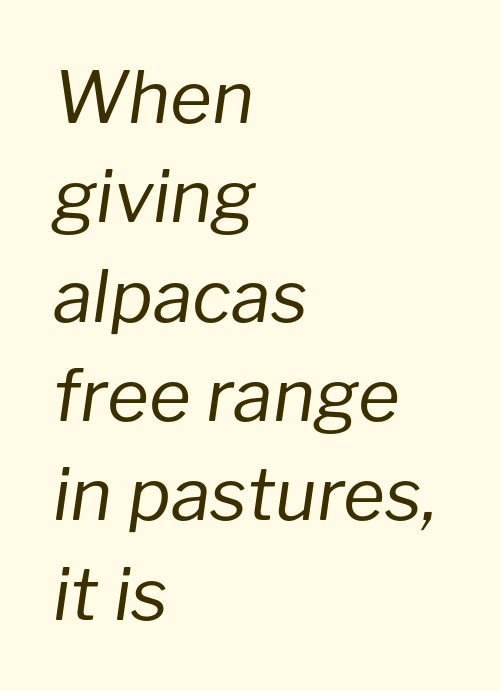
{"italic": "yes", "lean": "right", "slant_degrees": 8, "bold": "no", "weight": "regular", "width": "normal", "stroke_contrast": "low", "x_height": "medium", "monospaced": "no", "underline": "no", "align": "left", "line_spacing": "normal", "line_spacing_ratio": 1.38, "letter_spacing": "normal", "letter_spacing_em": 0.0, "glyph_px": 72}
